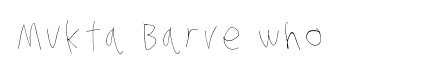
Is this a fixed-width face? No — the glyphs have proportional, varying widths. This is not heavy type; no bold has been used. Check under the words: just untouched page.
